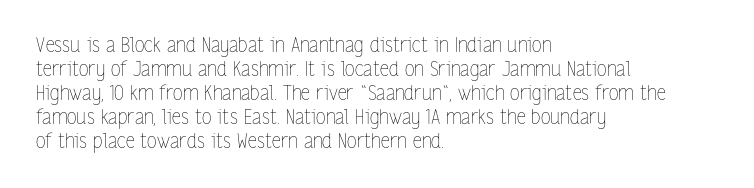
Q: Is the text bold? A: No.
Q: Is the text italic (slanted)? A: No, it is upright.
Q: Is the text underlined? A: No.
Q: How is the paragraph aligned? A: Left-aligned.
Q: Is the spacing between letters normal or unusually wide? A: Normal.
